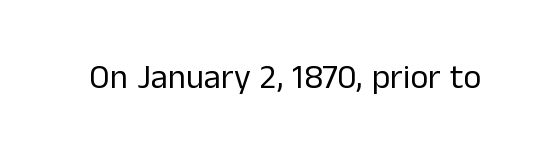
Q: Is the text bold? A: No.
Q: Is the text italic (slanted)? A: No, it is upright.
Q: Is the typeface a serif or a sans-serif typeface? A: Sans-serif.
Q: Is the text underlined? A: No.
Q: Is the spacing between letters normal or unusually wide? A: Normal.
Q: Width (condensed, normal, or wide)? A: Normal.
Q: Stroke contrast? A: Low.
Q: x-height? A: Medium.
Q: Monospaced? A: No.
